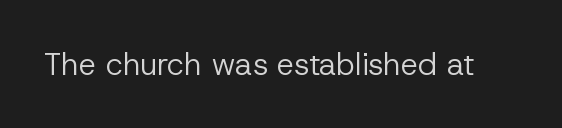
{"serif": "no", "italic": "no", "bold": "no", "weight": "regular", "width": "normal", "stroke_contrast": "low", "x_height": "medium", "monospaced": "no", "underline": "no", "letter_spacing": "normal", "letter_spacing_em": 0.0, "glyph_px": 31}
